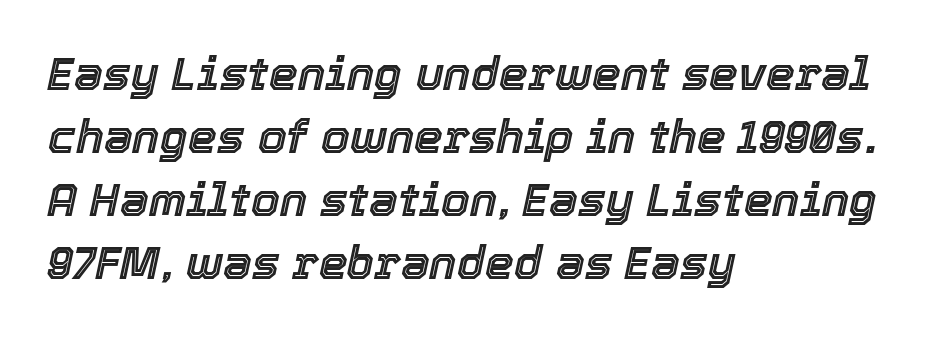
The zone under the glyphs is completely vacant. Caption: standard tracking, unaltered. Each letter keeps its own natural width here, so spacing adapts to shape. Looking at the ascenders, they clearly lean.
